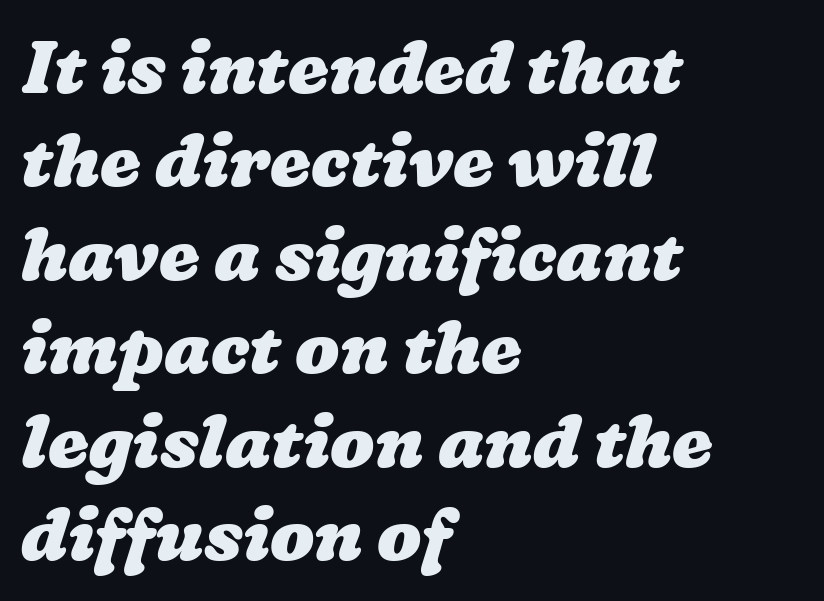
The image shows 73 px heavy, wide type; set left-aligned, normal line spacing (1.28x), normal letter spacing, not underlined; low stroke contrast and a medium x-height.
